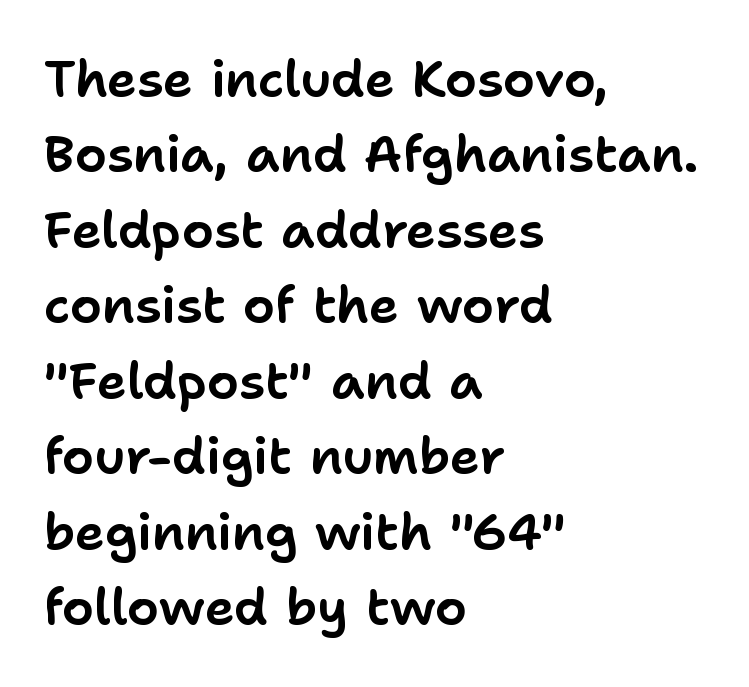
The image shows 51 px sans-serif type, upright; set left-aligned, normal line spacing (1.48x), normal letter spacing, not underlined; low stroke contrast and a medium x-height.
